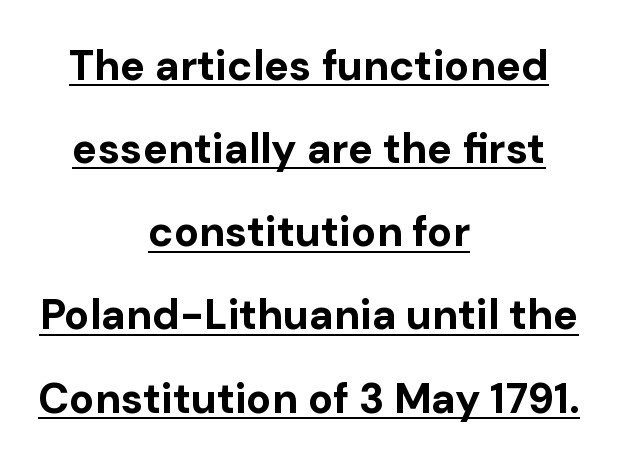
The image shows 42 px bold sans-serif type, upright; set centered, loose line spacing (1.98x), normal letter spacing, underlined; low stroke contrast and a medium x-height.
